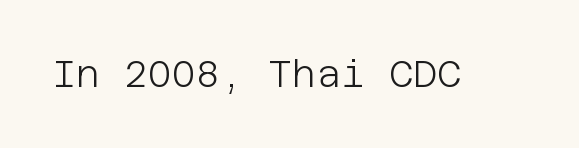
Q: Is the text bold? A: No.
Q: Is the text italic (slanted)? A: No, it is upright.
Q: Is the typeface a serif or a sans-serif typeface? A: Sans-serif.
Q: Is the text underlined? A: No.
Q: Is the spacing between letters normal or unusually wide? A: Normal.
Q: Width (condensed, normal, or wide)? A: Normal.
Q: Stroke contrast? A: Low.
Q: x-height? A: Large.
